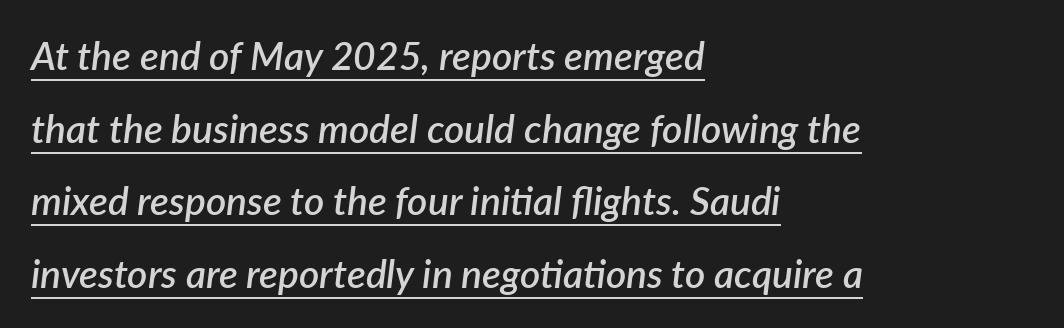
Q: Is the text bold? A: Semi-bold.
Q: Is the text italic (slanted)? A: Yes, it leans right by about 7 degrees.
Q: Is the text underlined? A: Yes.
Q: How is the paragraph aligned? A: Left-aligned.
Q: Is the spacing between letters normal or unusually wide? A: Normal.
Q: Width (condensed, normal, or wide)? A: Normal.
Q: Stroke contrast? A: Low.
Q: x-height? A: Medium.
Q: Monospaced? A: No.
